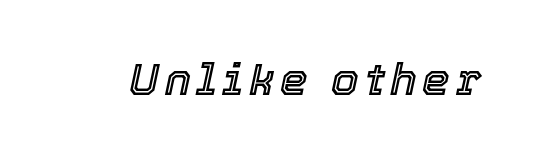
Q: Is the text italic (slanted)? A: Yes, it leans right by about 12 degrees.
Q: Is the text underlined? A: No.
Q: Width (condensed, normal, or wide)? A: Normal.
Q: x-height? A: Medium.
Q: Monospaced? A: No.
